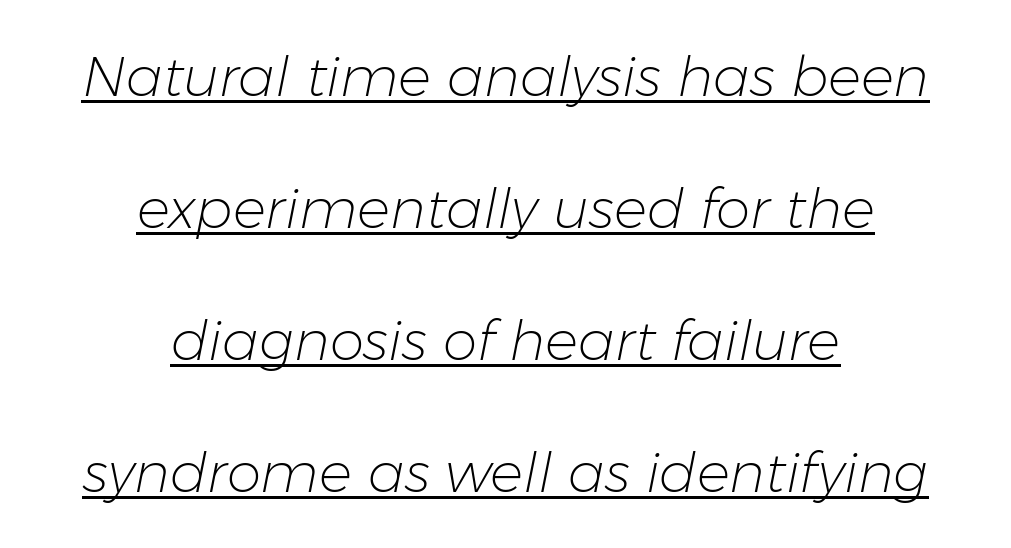
The image shows 55 px light type, italic (leaning right); set centered, loose line spacing (2.4x), normal letter spacing, underlined; low stroke contrast and a medium x-height.
